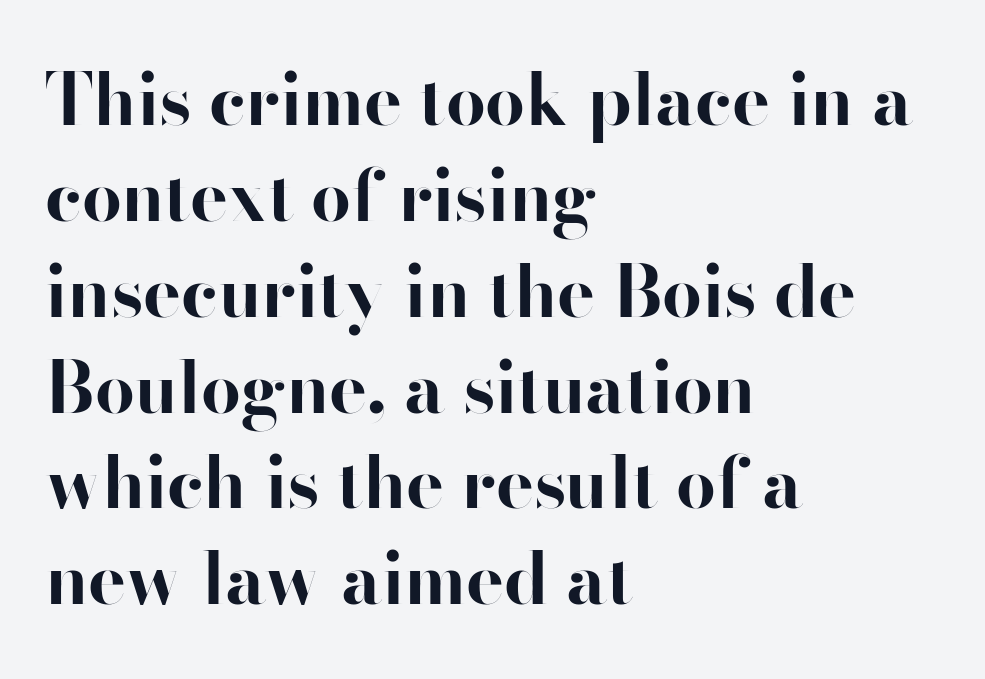
These lines stack with their left ends in a neat column. Rendered with straight, roman letterforms. Caption: bold face, heavy strokes. Honestly, there is no underline to notice here at all. The lines sit at an ordinary, default distance from one another.
